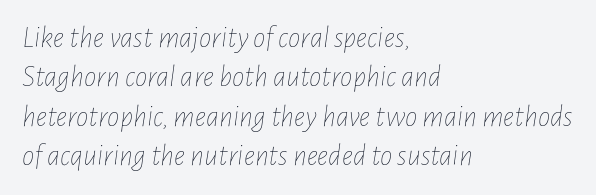
The image shows 31 px thin, condensed type, italic (leaning right); set left-aligned, normal line spacing (1.27x), normal letter spacing, not underlined; low stroke contrast and a medium x-height.
